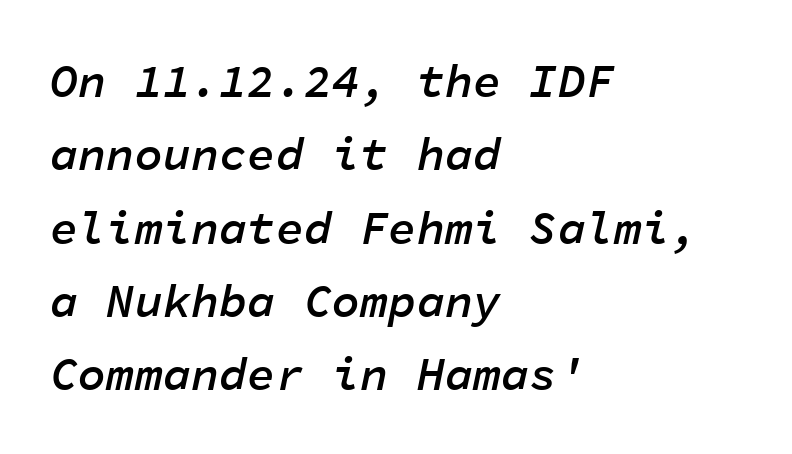
Q: Is the text bold? A: Semi-bold.
Q: Is the text italic (slanted)? A: Yes, it leans right by about 11 degrees.
Q: Is the text underlined? A: No.
Q: How is the paragraph aligned? A: Left-aligned.
Q: Is the spacing between letters normal or unusually wide? A: Normal.
Q: Is the spacing between lines tight, normal or loose? A: Normal.
Q: Width (condensed, normal, or wide)? A: Normal.
Q: Stroke contrast? A: Low.
Q: x-height? A: Medium.
Q: Monospaced? A: Yes.
